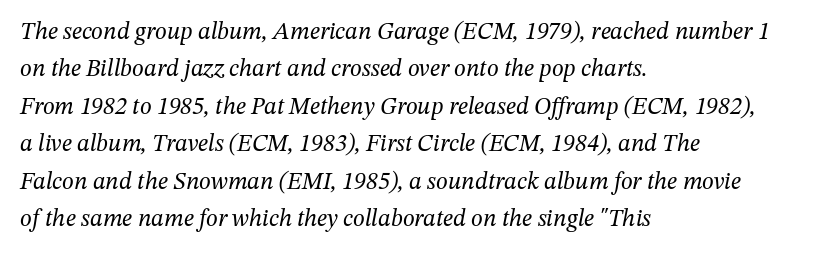
{"italic": "yes", "lean": "right", "slant_degrees": 12, "bold": "no", "underline": "no", "align": "left", "line_spacing": "normal", "line_spacing_ratio": 1.56, "letter_spacing": "normal", "letter_spacing_em": 0.0, "glyph_px": 24}
